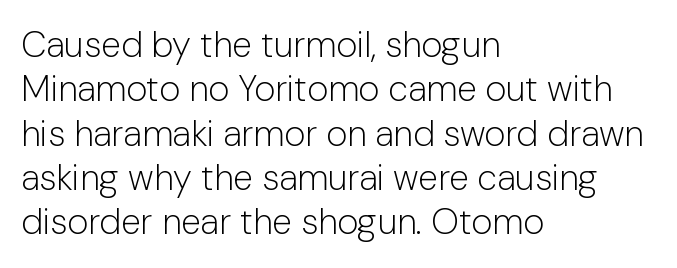
Q: Is the text bold? A: No.
Q: Is the text italic (slanted)? A: No, it is upright.
Q: Is the typeface a serif or a sans-serif typeface? A: Sans-serif.
Q: Is the text underlined? A: No.
Q: How is the paragraph aligned? A: Left-aligned.
Q: Is the spacing between letters normal or unusually wide? A: Normal.
Q: Width (condensed, normal, or wide)? A: Normal.
Q: Stroke contrast? A: Low.
Q: x-height? A: Medium.
Q: Monospaced? A: No.
